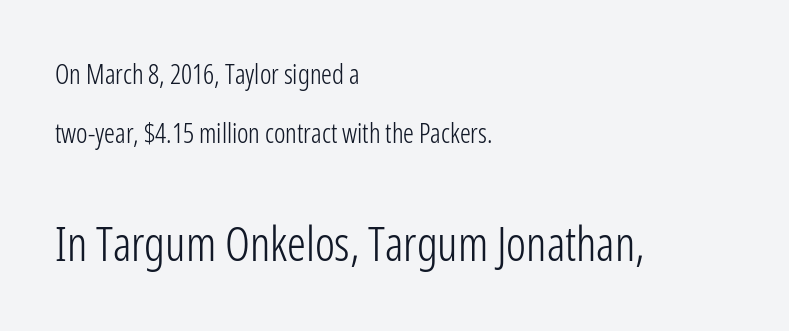
The image shows 47 px light, condensed sans-serif type, upright; set left-aligned, loose line spacing (2.18x), normal letter spacing, not underlined; the second (bottom) block is 1.74x larger; low stroke contrast and a medium x-height.
